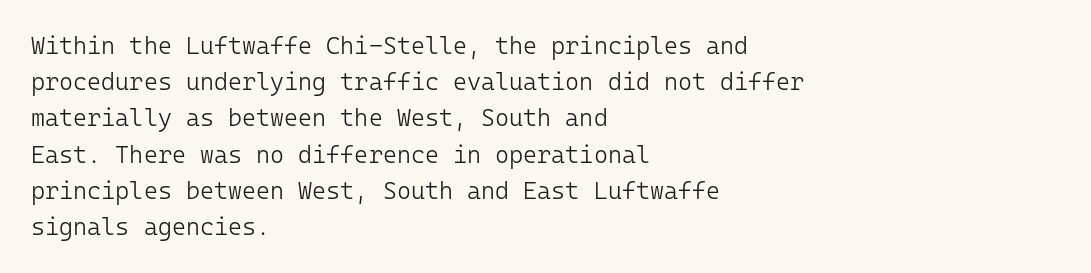
Q: Is the text bold? A: No.
Q: Is the text italic (slanted)? A: No, it is upright.
Q: Is the text underlined? A: No.
Q: How is the paragraph aligned? A: Left-aligned.
Q: Is the spacing between letters normal or unusually wide? A: Normal.
Q: Is the spacing between lines tight, normal or loose? A: Normal.
